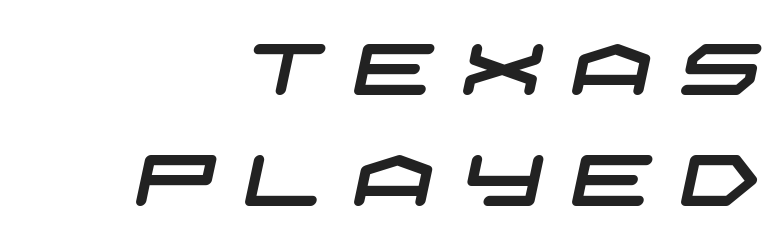
The image shows 72 px wide sans-serif type; set normal line spacing (1.54x), unusually wide letter spacing (+0.38 em), not underlined; low stroke contrast and a large x-height.
